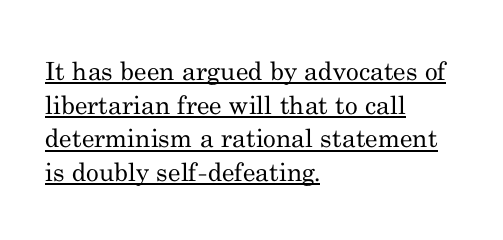
The image shows 25 px text type, upright; set left-aligned, normal line spacing (1.35x), normal letter spacing, underlined.
